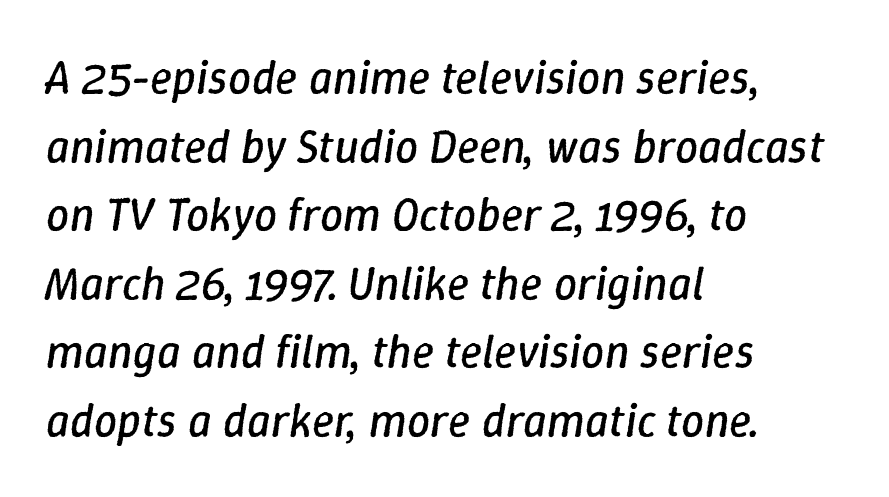
The rendering applies a slant to the glyphs. Tracking here is standard; glyphs follow each other at the usual distance. How would I describe the line gaps? Plain and ordinary. Proportional: the letters do not fall into vertical columns.
